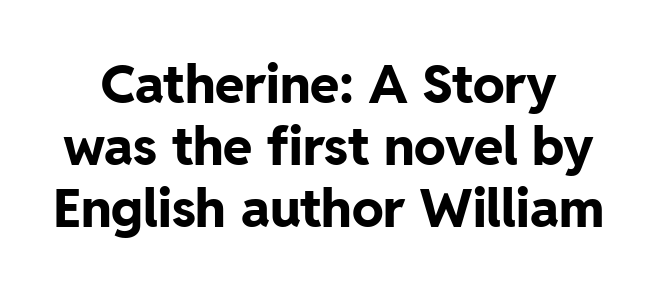
Q: Is the text bold? A: Yes.
Q: Is the text italic (slanted)? A: No, it is upright.
Q: Is the typeface a serif or a sans-serif typeface? A: Sans-serif.
Q: Is the text underlined? A: No.
Q: Is the spacing between letters normal or unusually wide? A: Normal.
Q: Width (condensed, normal, or wide)? A: Normal.
Q: Stroke contrast? A: Low.
Q: x-height? A: Medium.
Q: Monospaced? A: No.
